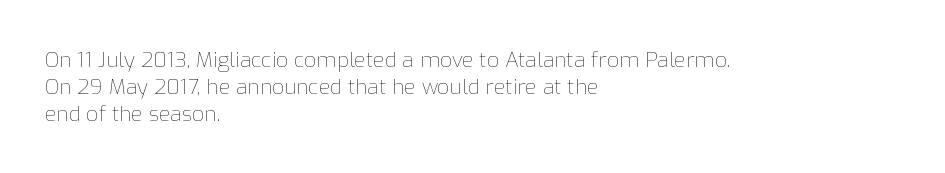
The image shows 21 px text type, upright; set left-aligned, normal line spacing (1.28x), normal letter spacing, not underlined.
